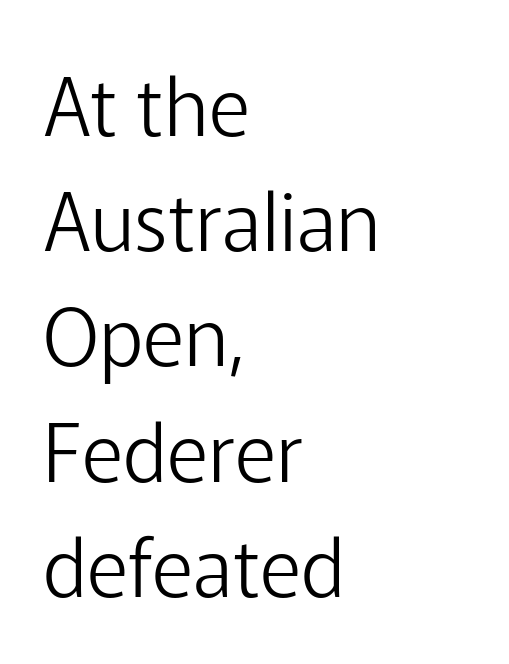
Is this a heavy cut? Hardly; it is regular or lighter. Ascenders rise straight up at ninety degrees. Has an underline been added? It has not. These lines stack with their left ends in a neat column.
